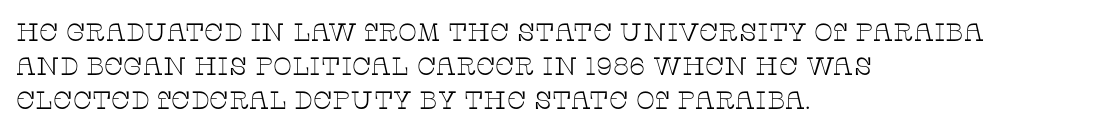
{"italic": "no", "bold": "no", "underline": "no", "align": "left", "line_spacing": "normal", "line_spacing_ratio": 1.36, "letter_spacing": "normal", "letter_spacing_em": 0.0, "glyph_px": 25}
